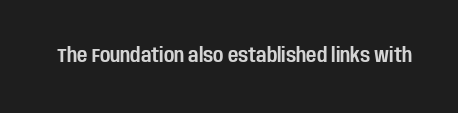
These lines keep a tight, regular rhythm from letter to letter. Unmarked baselines from the first word to the last. Italic: no, the glyphs are upright roman.
